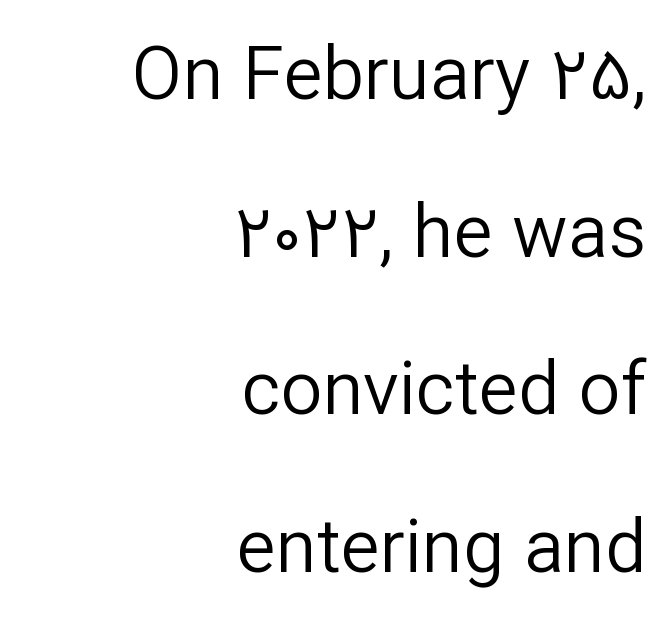
The image shows 74 px regular-weight sans-serif type, upright; set right-aligned, loose line spacing (2.13x), normal letter spacing, not underlined; low stroke contrast and a medium x-height.
